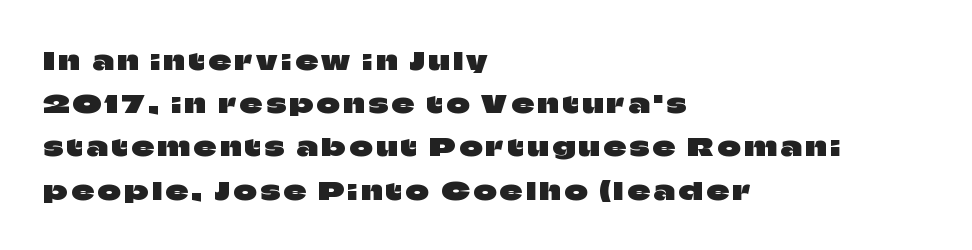
{"italic": "no", "underline": "no", "align": "left", "line_spacing_ratio": 1.73, "glyph_px": 25}
